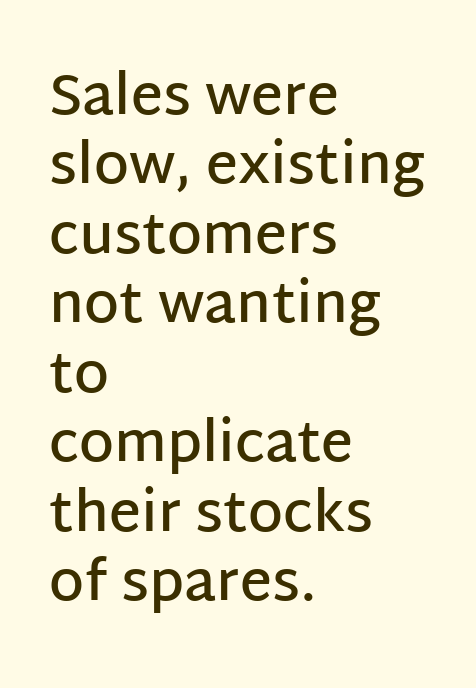
The image shows 56 px semibold sans-serif type, upright; set left-aligned, line spacing 1.24x, normal letter spacing, not underlined; low stroke contrast and a large x-height.
